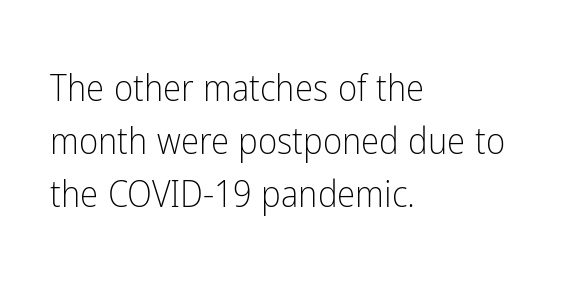
The image shows 37 px light, condensed sans-serif type, upright; set left-aligned, normal line spacing (1.43x), normal letter spacing, not underlined; low stroke contrast and a medium x-height.
